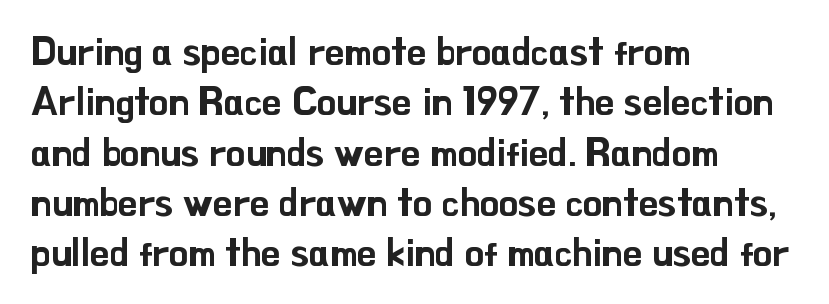
Q: Is the text italic (slanted)? A: No, it is upright.
Q: Is the typeface a serif or a sans-serif typeface? A: Sans-serif.
Q: Is the text underlined? A: No.
Q: How is the paragraph aligned? A: Left-aligned.
Q: Is the spacing between letters normal or unusually wide? A: Normal.
Q: Is the spacing between lines tight, normal or loose? A: Normal.
Q: Width (condensed, normal, or wide)? A: Normal.
Q: Stroke contrast? A: Low.
Q: x-height? A: Small.
Q: Monospaced? A: No.
